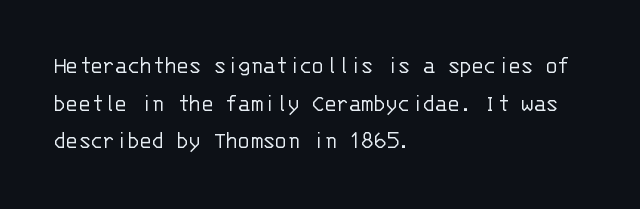
The face used here is rendered with its standard letterfit. Just letters on the line, the space beneath them empty. Caption: face not bold, strokes unweighted. Line spacing here is normal.
